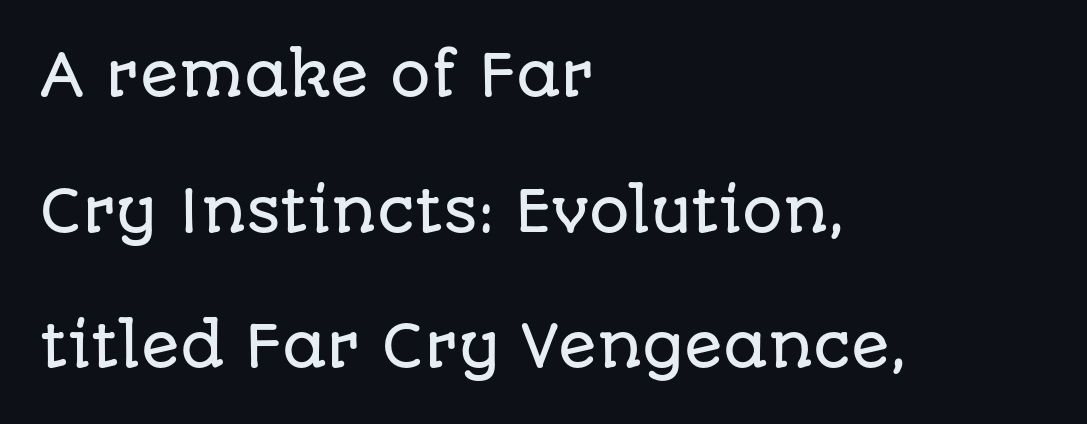
Q: Is the text italic (slanted)? A: No, it is upright.
Q: Is the typeface a serif or a sans-serif typeface? A: Sans-serif.
Q: Is the text underlined? A: No.
Q: How is the paragraph aligned? A: Left-aligned.
Q: Is the spacing between letters normal or unusually wide? A: Normal.
Q: Is the spacing between lines tight, normal or loose? A: Loose.
Q: Width (condensed, normal, or wide)? A: Normal.
Q: Stroke contrast? A: Low.
Q: x-height? A: Large.
Q: Monospaced? A: No.
